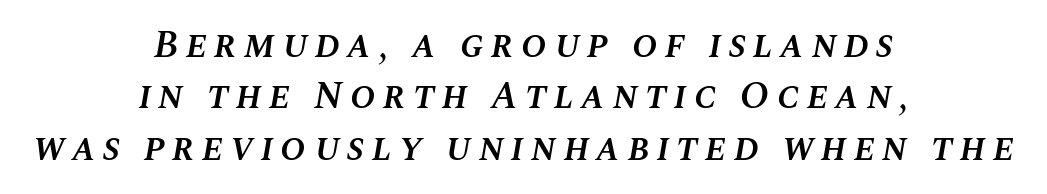
{"italic": "yes", "lean": "right", "slant_degrees": 10, "bold": "semi", "weight": "semibold", "width": "normal", "stroke_contrast": "medium", "x_height": "large", "monospaced": "no", "underline": "no", "align": "center", "line_spacing": "normal", "line_spacing_ratio": 1.35, "glyph_px": 38}
